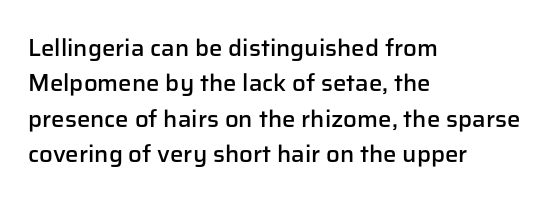
The image shows 24 px text type, upright; set left-aligned, normal line spacing (1.47x), normal letter spacing, not underlined.
